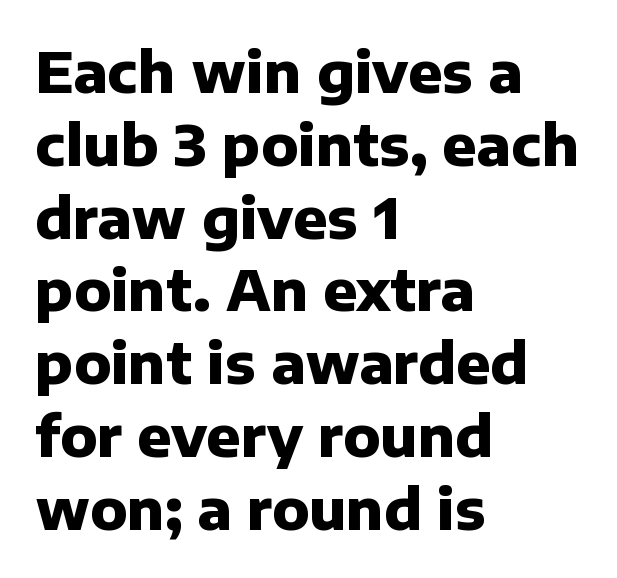
{"serif": "no", "italic": "no", "bold": "yes", "weight": "heavy", "width": "normal", "stroke_contrast": "low", "x_height": "medium", "monospaced": "no", "underline": "no", "align": "left", "line_spacing": "normal", "line_spacing_ratio": 1.3, "letter_spacing": "normal", "letter_spacing_em": 0.0, "glyph_px": 56}
